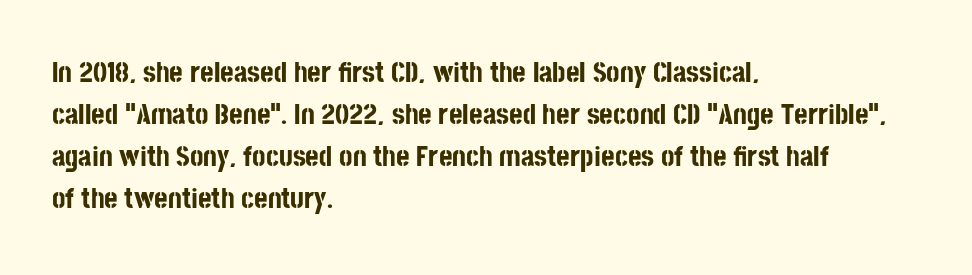
The tracking reads as untouched default to a designer's eye. A roman cut, with each character standing at attention. Chunky letters — that's bold for sure. The rendering uses a moderate line-height, typical for paragraphs. Grotesque or geometric, the face here clearly has no serifs. This sample has the flowing, uneven cadence of proportional lettering.
